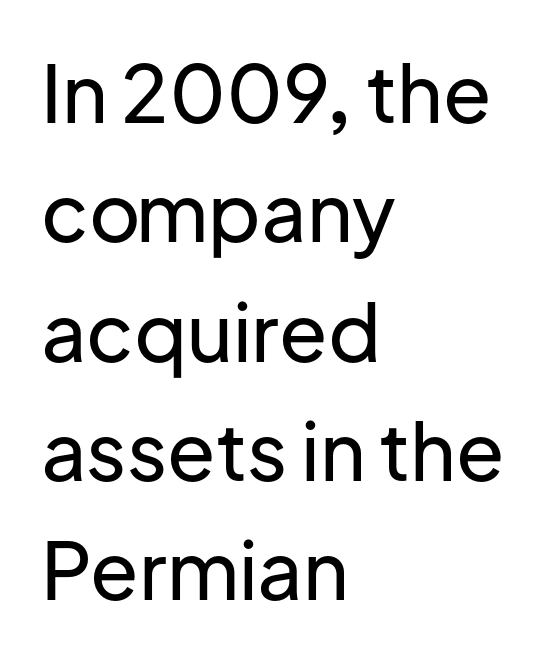
Q: Is the text italic (slanted)? A: No, it is upright.
Q: Is the typeface a serif or a sans-serif typeface? A: Sans-serif.
Q: Is the text underlined? A: No.
Q: How is the paragraph aligned? A: Left-aligned.
Q: Is the spacing between letters normal or unusually wide? A: Normal.
Q: Is the spacing between lines tight, normal or loose? A: Normal.
Q: Width (condensed, normal, or wide)? A: Normal.
Q: Stroke contrast? A: Low.
Q: x-height? A: Medium.
Q: Monospaced? A: No.
